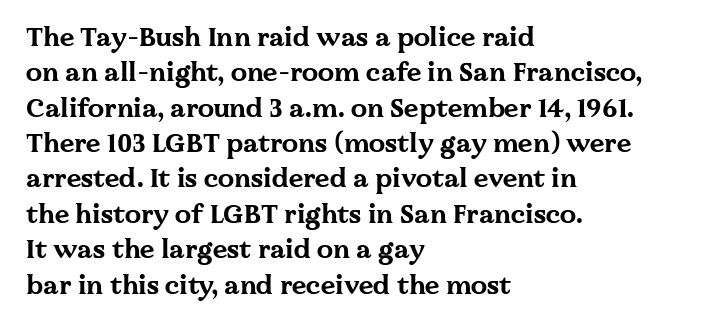
Q: Is the text bold? A: Yes.
Q: Is the text italic (slanted)? A: No, it is upright.
Q: Is the text underlined? A: No.
Q: How is the paragraph aligned? A: Left-aligned.
Q: Is the spacing between letters normal or unusually wide? A: Normal.
Q: Is the spacing between lines tight, normal or loose? A: Normal.
